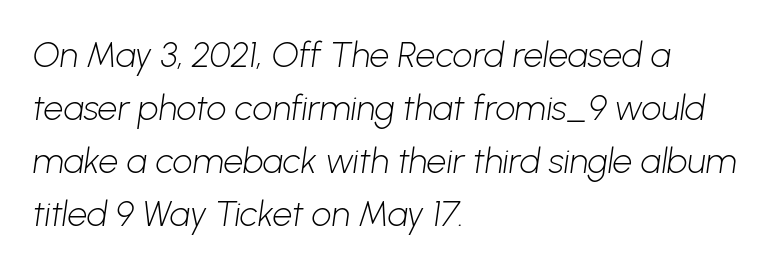
Q: Is the text bold? A: No.
Q: Is the typeface a serif or a sans-serif typeface? A: Sans-serif.
Q: Is the text underlined? A: No.
Q: How is the paragraph aligned? A: Left-aligned.
Q: Is the spacing between letters normal or unusually wide? A: Normal.
Q: Is the spacing between lines tight, normal or loose? A: Normal.
Q: Width (condensed, normal, or wide)? A: Normal.
Q: Stroke contrast? A: Low.
Q: x-height? A: Medium.
Q: Monospaced? A: No.
